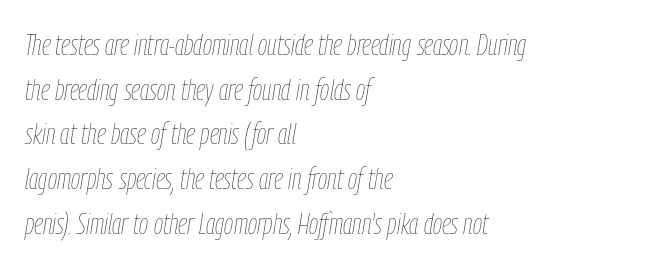
The image shows 30 px thin, condensed type, italic (leaning right); set left-aligned, normal line spacing (1.49x), normal letter spacing, not underlined; low stroke contrast and a medium x-height.
